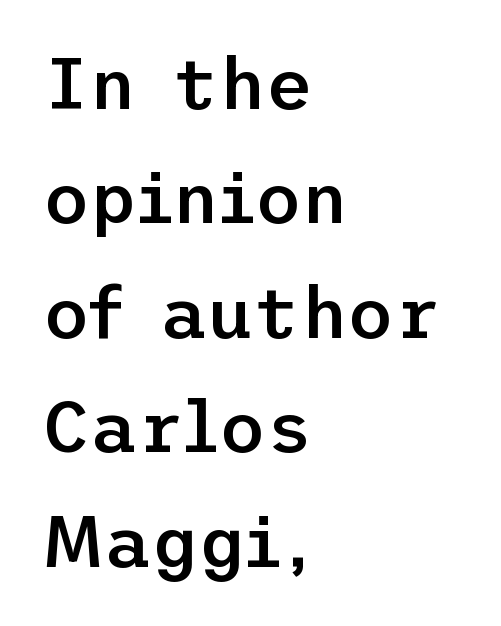
The image shows 72 px semibold sans-serif type, upright; set left-aligned, normal line spacing (1.59x), normal letter spacing, not underlined; low stroke contrast and a medium x-height.
